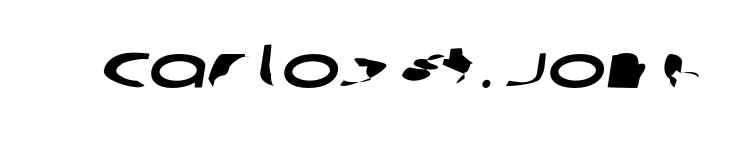
The image shows 62 px wide sans-serif type; set normal letter spacing, not underlined; low stroke contrast and a large x-height.
